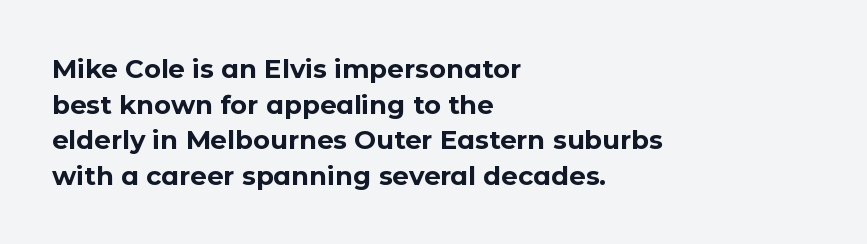
{"italic": "no", "bold": "yes", "underline": "no", "align": "left", "line_spacing": "normal", "line_spacing_ratio": 1.37, "letter_spacing": "normal", "letter_spacing_em": 0.0, "glyph_px": 26}
